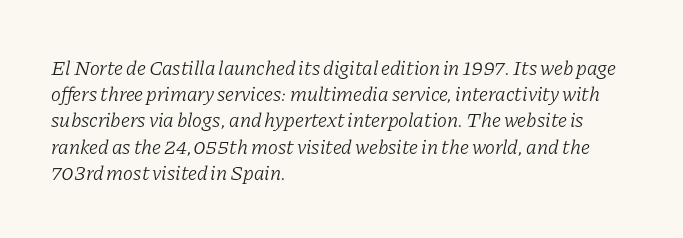
Q: Is the text bold? A: No.
Q: Is the text italic (slanted)? A: Yes, it leans right by about 11 degrees.
Q: Is the text underlined? A: No.
Q: How is the paragraph aligned? A: Left-aligned.
Q: Is the spacing between letters normal or unusually wide? A: Normal.
Q: Is the spacing between lines tight, normal or loose? A: Normal.
